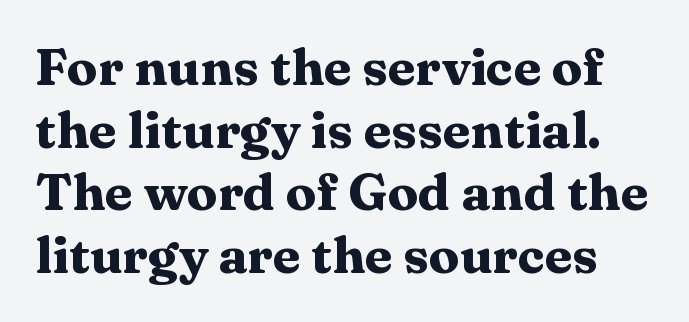
{"serif": "yes", "italic": "no", "bold": "yes", "weight": "heavy", "width": "wide", "stroke_contrast": "medium", "x_height": "medium", "monospaced": "no", "underline": "no", "line_spacing_ratio": 1.23, "letter_spacing": "normal", "letter_spacing_em": 0.0, "glyph_px": 51}
